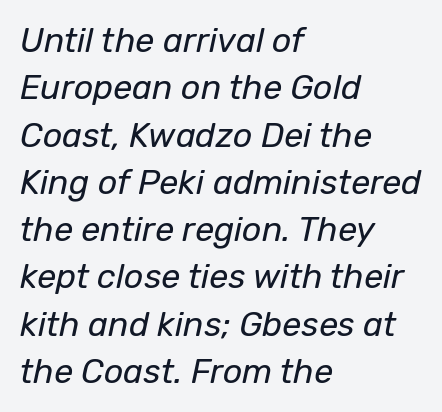
Think of a printed novel: that variable character pitch is what you see here. No extra tracking has been applied to these lines. The vertical gap from one line to the next is medium. The lettering tilts uniformly, giving the passage an italic look. Unbolded letterforms with no extra heft.
